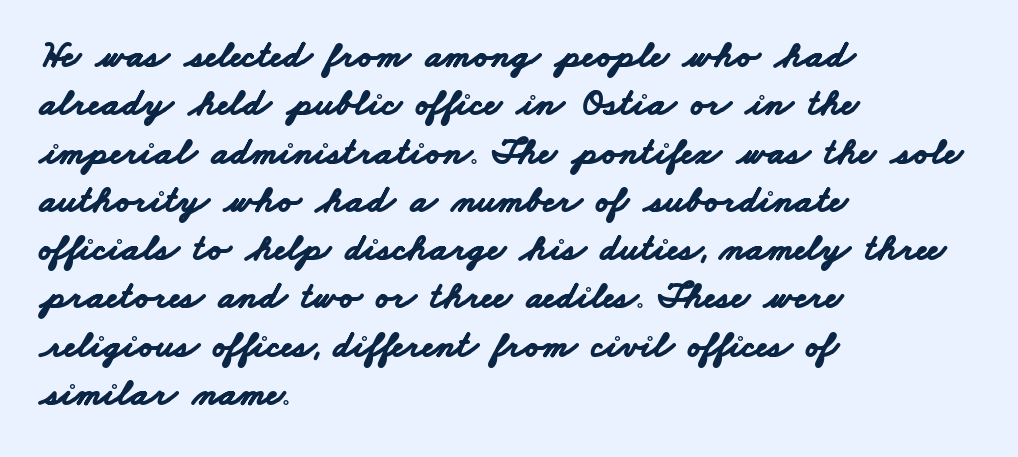
The image shows 38 px bold, wide sans-serif type; set left-aligned, normal line spacing (1.27x), normal letter spacing, not underlined; low stroke contrast and a small x-height.
